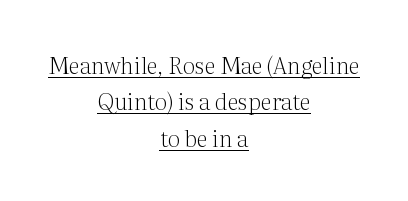
Centered paragraph, ragged on both sides. Unbolded letterforms with no extra heft. If you drew a line through each stem, it would be perfectly vertical. One glance says typical: line gaps are just what's usual. Observe the ordinary spacing: letters are neighbours, not strangers.
